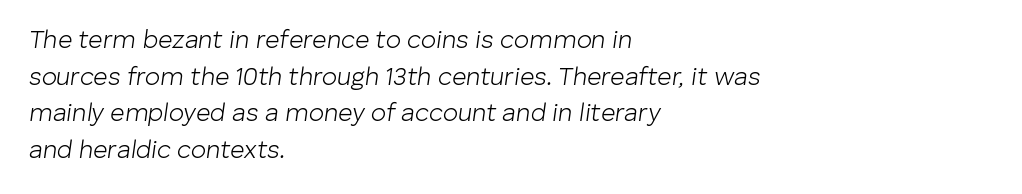
Designer's note — italics engaged. Which margin do the lines hug? The left one — the right edge is uneven. This sample uses plain, unmodified letter spacing. The specimen omits any rule beneath the text block's lines. A quiet, ordinary-to-light weight characterises the typeface.
